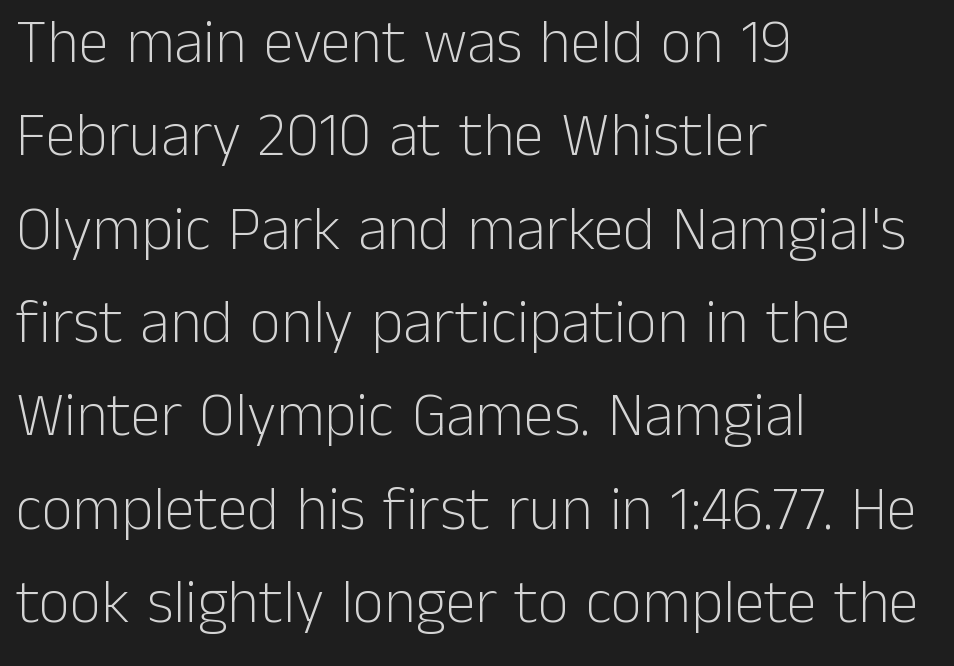
The face used here is proportionally spaced, like ordinary book or web type. The glyphs in this specimen are sans serif. Summary of weight: not heavy and not bold. Every row of glyphs begins at an identical x-position on the left. Leading: standard.
